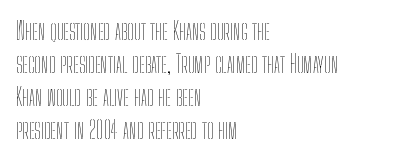
{"italic": "no", "bold": "no", "underline": "no", "align": "left", "line_spacing": "normal", "line_spacing_ratio": 1.37, "letter_spacing": "normal", "letter_spacing_em": 0.0, "glyph_px": 24}
